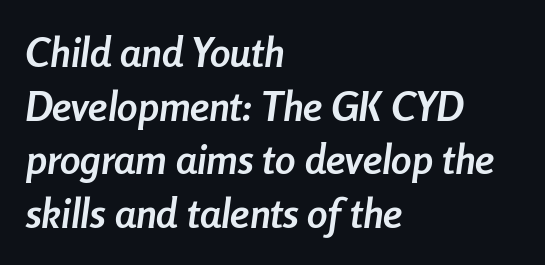
{"italic": "yes", "lean": "right", "slant_degrees": 8, "bold": "yes", "weight": "semibold", "width": "condensed", "stroke_contrast": "low", "x_height": "medium", "monospaced": "no", "underline": "no", "align": "left", "line_spacing": "normal", "line_spacing_ratio": 1.31, "letter_spacing": "normal", "letter_spacing_em": 0.0, "glyph_px": 41}
